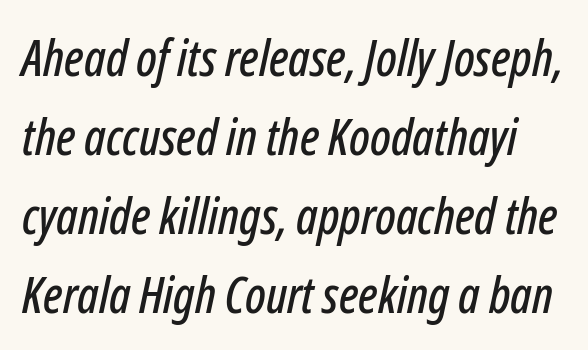
{"italic": "yes", "lean": "right", "slant_degrees": 12, "width": "condensed", "stroke_contrast": "low", "x_height": "medium", "monospaced": "no", "underline": "no", "line_spacing": "normal", "line_spacing_ratio": 1.58, "letter_spacing": "normal", "letter_spacing_em": 0.0, "glyph_px": 50}
